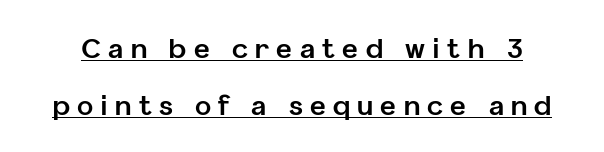
Q: Is the text bold? A: Yes.
Q: Is the text italic (slanted)? A: No, it is upright.
Q: Is the text underlined? A: Yes.
Q: Is the spacing between letters normal or unusually wide? A: Unusually wide.
Q: Is the spacing between lines tight, normal or loose? A: Loose.
